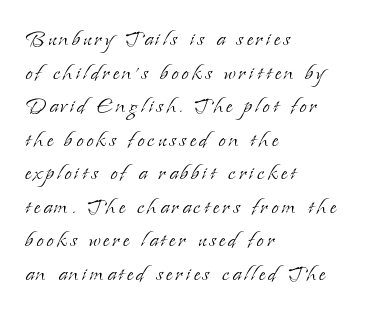
Q: Is the text bold? A: No.
Q: Is the text italic (slanted)? A: Yes.
Q: Is the text underlined? A: No.
Q: How is the paragraph aligned? A: Left-aligned.
Q: Is the spacing between lines tight, normal or loose? A: Normal.
